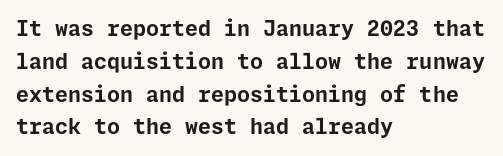
Weight check: bold — yes, fully. This rendering features lettering with no underline. This is the regular roman posture of the typeface. Is there much room between lines? A standard amount, neither cramped nor airy. No extra tracking has been applied to these lines. The rag falls on the right side of this text block.
